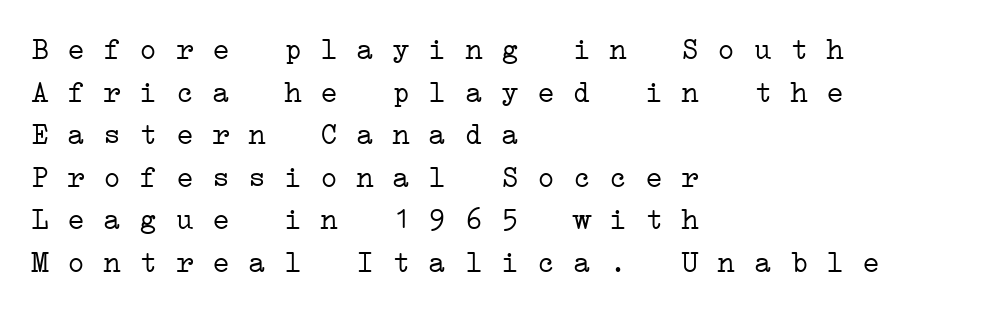
{"serif": "yes", "bold": "no", "weight": "light", "width": "wide", "stroke_contrast": "low", "x_height": "medium", "monospaced": "yes", "underline": "no", "align": "left", "line_spacing": "normal", "line_spacing_ratio": 1.42, "letter_spacing": "normal", "letter_spacing_em": 0.0, "glyph_px": 30}
